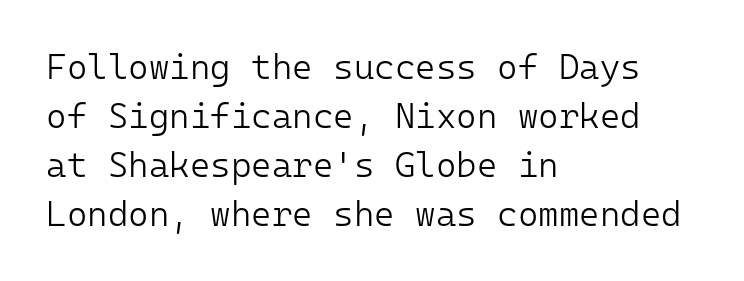
The passage shown is not bold in any degree. Notice how the passage keeps a crisp vertical edge on the left only. A normal amount of white space separates one row of letters from the next. Font category for this specimen: sans-serif. How are the letters spaced? Ordinarily, with no added tracking.
